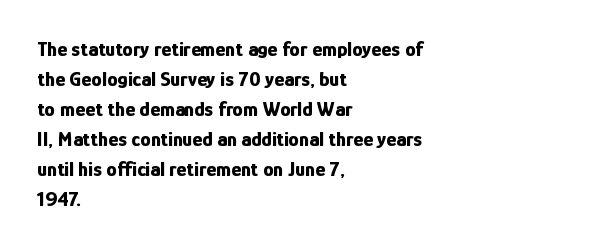
{"italic": "no", "bold": "yes", "underline": "no", "align": "left", "line_spacing": "normal", "line_spacing_ratio": 1.43, "letter_spacing": "normal", "letter_spacing_em": 0.0, "glyph_px": 21}
